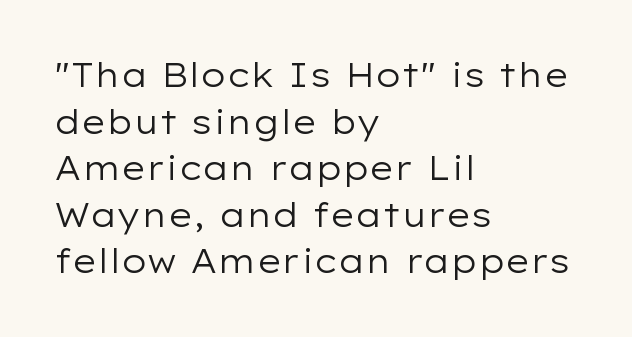
Q: Is the text bold? A: No.
Q: Is the text italic (slanted)? A: No, it is upright.
Q: Is the typeface a serif or a sans-serif typeface? A: Sans-serif.
Q: Is the text underlined? A: No.
Q: How is the paragraph aligned? A: Left-aligned.
Q: Is the spacing between letters normal or unusually wide? A: Normal.
Q: Is the spacing between lines tight, normal or loose? A: Normal.
Q: Width (condensed, normal, or wide)? A: Wide.
Q: Stroke contrast? A: Low.
Q: x-height? A: Medium.
Q: Monospaced? A: No.
